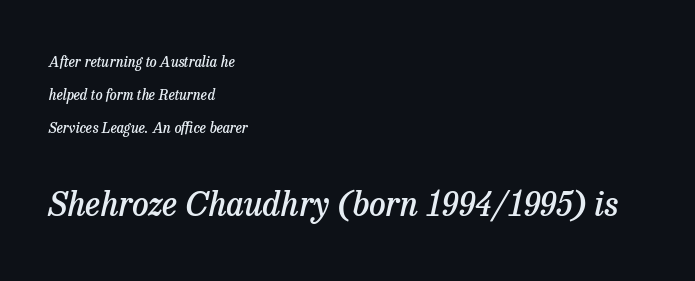
{"serif": "yes", "italic": "yes", "lean": "right", "slant_degrees": 13, "bold": "semi", "weight": "semibold", "width": "normal", "stroke_contrast": "low", "x_height": "medium", "monospaced": "no", "underline": "no", "align": "left", "line_spacing": "loose", "line_spacing_ratio": 2.35, "letter_spacing": "normal", "letter_spacing_em": 0.0, "larger_block": "second", "size_ratio": 2.36, "glyph_px": 33}
